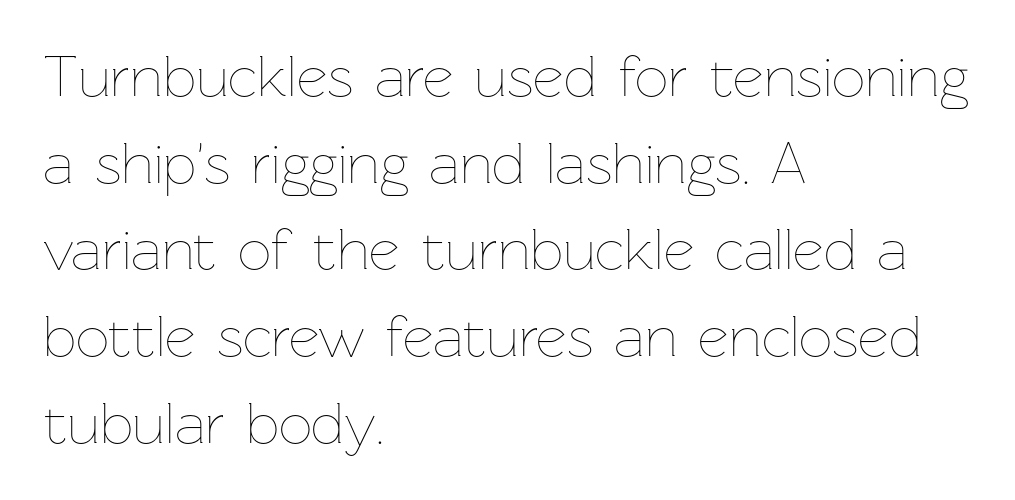
Has an underline been added? It has not. Do the letters lean? They stand straight. Leading: standard. This sample has the flowing, uneven cadence of proportional lettering. All the whitespace from short lines collects on the right. Weight: regular or lighter.
